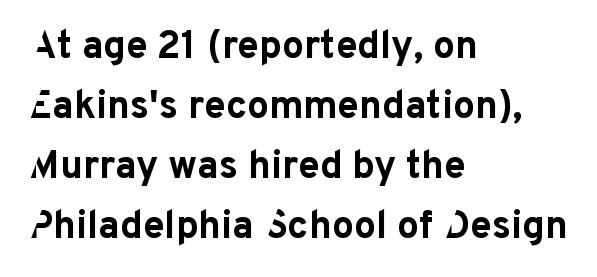
{"serif": "no", "italic": "no", "bold": "yes", "weight": "bold", "width": "normal", "stroke_contrast": "low", "x_height": "medium", "monospaced": "no", "underline": "no", "align": "left", "line_spacing": "normal", "line_spacing_ratio": 1.54, "letter_spacing": "normal", "letter_spacing_em": 0.0, "glyph_px": 39}
